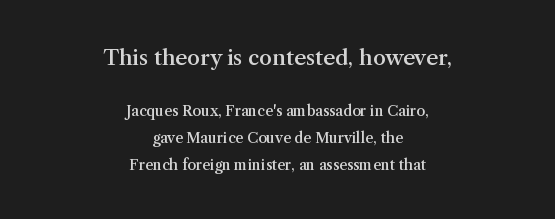
{"italic": "no", "bold": "semi", "underline": "no", "align": "center", "line_spacing": "loose", "line_spacing_ratio": 1.95, "letter_spacing": "normal", "letter_spacing_em": 0.0, "larger_block": "first", "size_ratio": 1.5, "glyph_px": 21}
